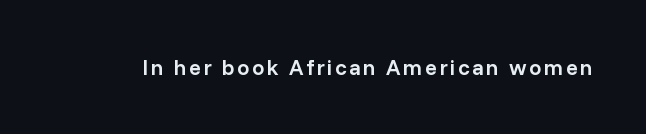
Q: Is the text bold? A: Semi-bold.
Q: Is the text italic (slanted)? A: No, it is upright.
Q: Is the text underlined? A: No.
